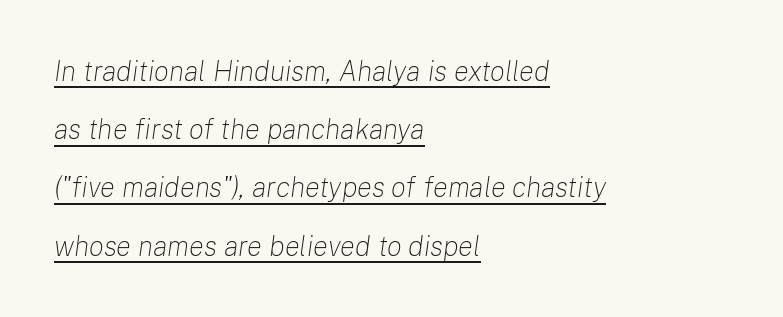
How are the letters spaced? Ordinarily, with no added tracking. This sample uses an oblique cut, with every glyph tilted off the vertical. Where is the straight margin? On the left. The face used here is proportionally spaced, like ordinary book or web type. The vertical gap from one line to the next is large.
